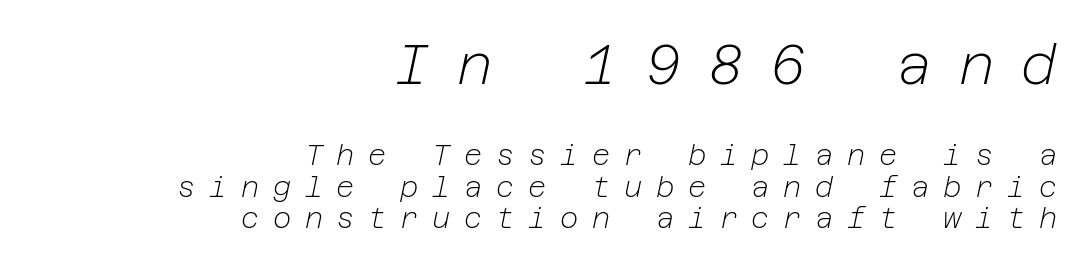
The image shows 55 px light type, italic (leaning right); set right-aligned, tight line spacing (1.13x), unusually wide letter spacing (+0.49 em), not underlined; the first (top) block is 1.96x larger; low stroke contrast and a medium x-height.
